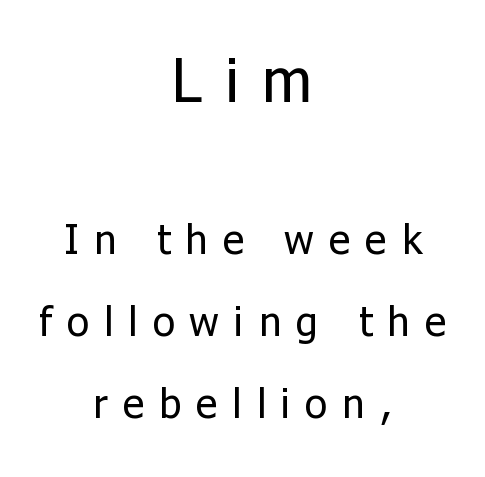
{"serif": "no", "italic": "no", "bold": "no", "weight": "regular", "width": "normal", "stroke_contrast": "low", "x_height": "medium", "monospaced": "no", "underline": "no", "align": "center", "line_spacing": "loose", "line_spacing_ratio": 2.0, "letter_spacing": "wide", "letter_spacing_em": 0.37, "larger_block": "first", "size_ratio": 1.51, "glyph_px": 62}
